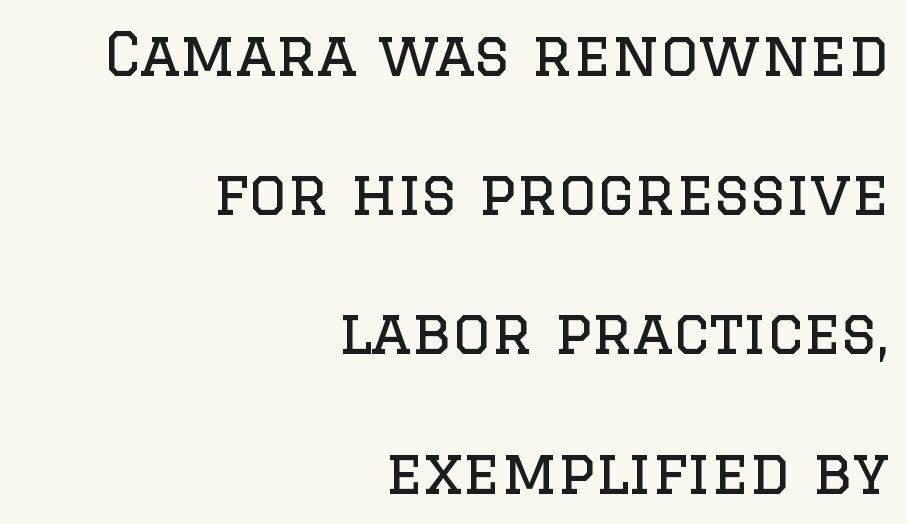
{"serif": "yes", "italic": "no", "bold": "no", "weight": "regular", "width": "normal", "stroke_contrast": "low", "x_height": "large", "monospaced": "no", "underline": "no", "align": "right", "line_spacing": "loose", "line_spacing_ratio": 2.32, "letter_spacing": "normal", "letter_spacing_em": 0.0, "glyph_px": 60}
